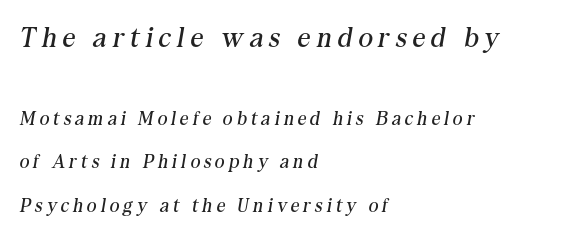
Q: Is the text bold? A: No.
Q: Is the text italic (slanted)? A: Yes, it leans right by about 10 degrees.
Q: Is the typeface a serif or a sans-serif typeface? A: Serif.
Q: Is the text underlined? A: No.
Q: How is the paragraph aligned? A: Left-aligned.
Q: Is the spacing between letters normal or unusually wide? A: Unusually wide.
Q: Is the spacing between lines tight, normal or loose? A: Loose.
Q: Which block of text is set in a larger size, the first (top) or the second (bottom)? A: The first (top) one.
Q: Width (condensed, normal, or wide)? A: Normal.
Q: Stroke contrast? A: Medium.
Q: x-height? A: Medium.
Q: Monospaced? A: No.
